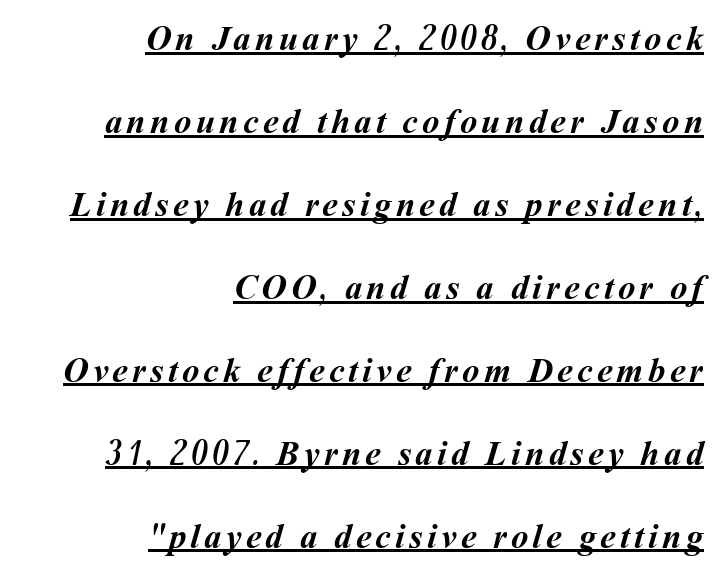
{"bold": "yes", "weight": "semibold", "width": "normal", "stroke_contrast": "medium", "x_height": "medium", "monospaced": "no", "underline": "yes", "align": "right", "line_spacing": "loose", "line_spacing_ratio": 2.37, "glyph_px": 35}
